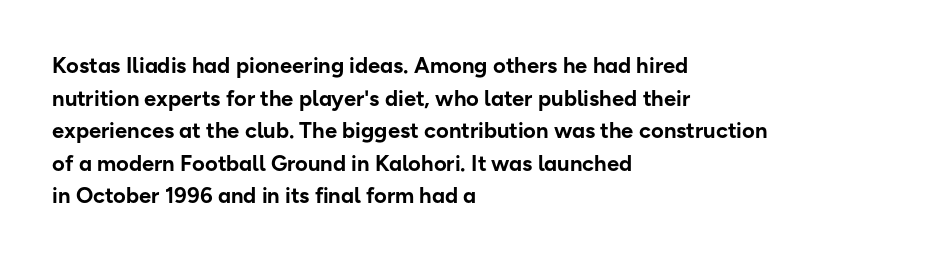
The letters stand straight up with perfectly vertical stems. Vertical spacing — default. Beneath every word, the page is bare. Typeset ragged right — the left edge is the straight one.
